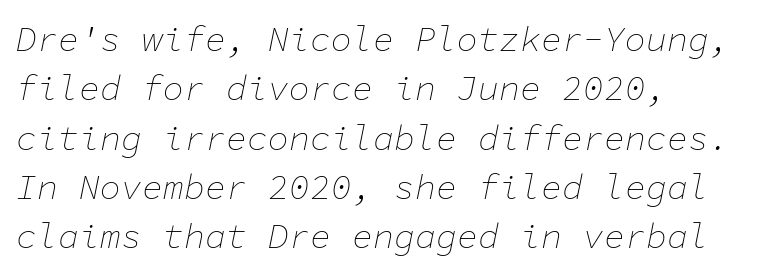
Standard letterfit; no display-style spreading of the glyphs. Spacing verdict: monospaced, one width for all characters. The space directly below the letters is spotless. These glyphs show unthickened strokes, regular width or finer. The whole block is typeset with a tilt.
